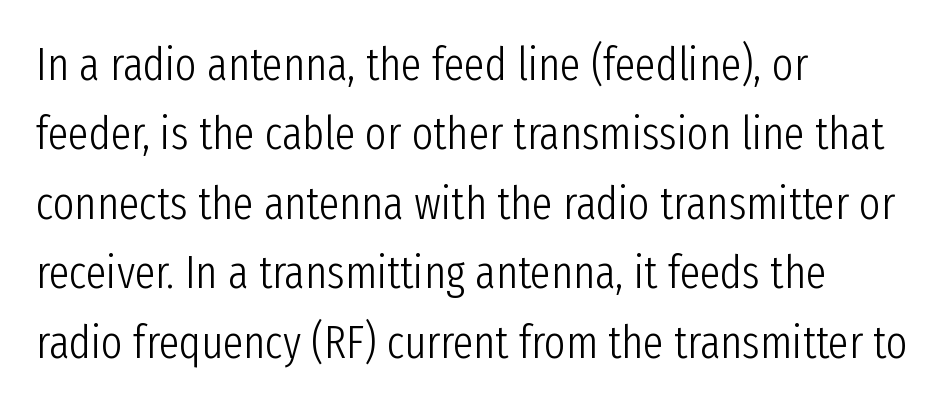
No word sits above an underline. This is roman type, the default non-slanted kind. Looks like regular typesetting: each glyph gets only the width it needs. Compared with a typical body face, this is equally light or lighter still. Nobody touched the tracking dial on this one. Compared with a centered layout, this one pins lines to the left instead.
